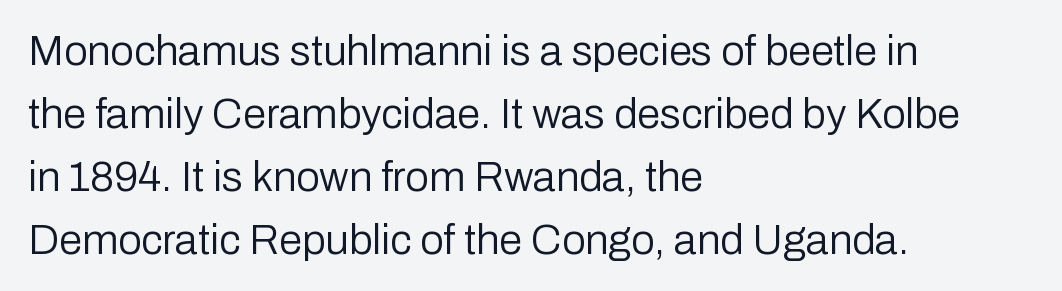
{"serif": "no", "italic": "no", "bold": "no", "weight": "regular", "width": "normal", "stroke_contrast": "low", "x_height": "medium", "monospaced": "no", "underline": "no", "align": "left", "line_spacing": "normal", "line_spacing_ratio": 1.5, "letter_spacing": "normal", "letter_spacing_em": 0.0, "glyph_px": 42}
